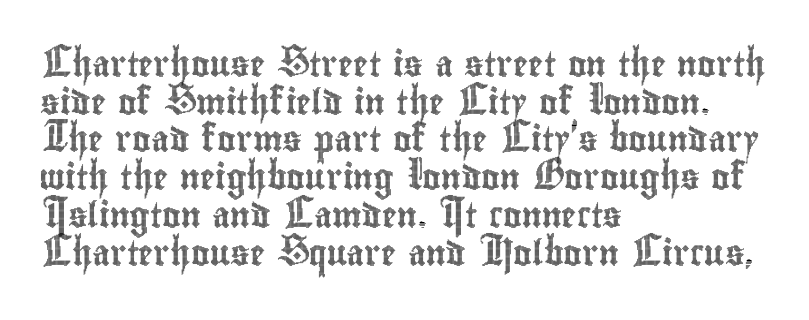
The image shows 25 px text type, upright; set left-aligned, normal line spacing (1.51x), normal letter spacing, not underlined.
